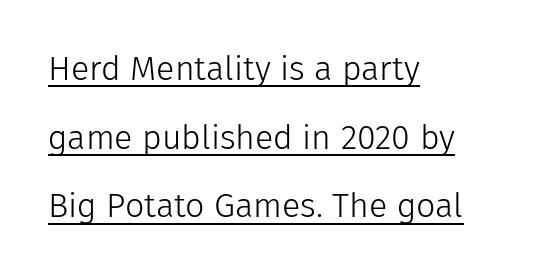
{"serif": "no", "italic": "no", "bold": "no", "weight": "light", "width": "normal", "stroke_contrast": "low", "x_height": "medium", "monospaced": "no", "underline": "yes", "align": "left", "line_spacing": "loose", "line_spacing_ratio": 2.02, "letter_spacing": "normal", "letter_spacing_em": 0.0, "glyph_px": 34}
